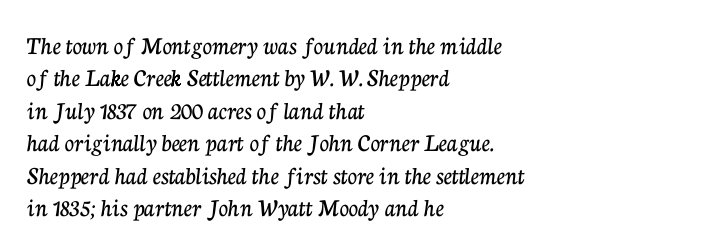
Q: Is the text italic (slanted)? A: Yes.
Q: Is the text underlined? A: No.
Q: How is the paragraph aligned? A: Left-aligned.
Q: Is the spacing between letters normal or unusually wide? A: Normal.
Q: Is the spacing between lines tight, normal or loose? A: Normal.
